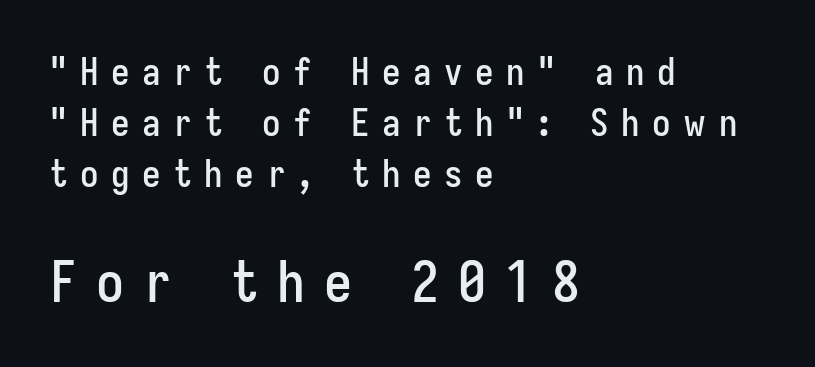
Each new line begins a customary step beneath the previous one. A typesetter would call this proportional, since set widths differ per character. Of the two passages, the one underneath uses the larger point size. You could only call the tracking loose — the letters float apart. Short and long lines alike share a common starting point at left. The foot of each line stays bare and open.
